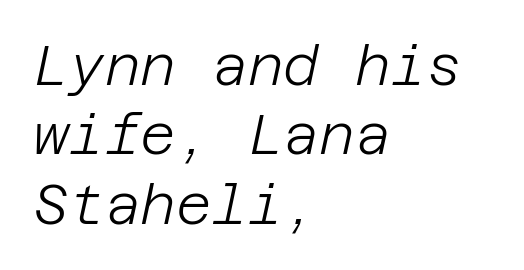
Q: Is the text bold? A: No.
Q: Is the text italic (slanted)? A: Yes, it leans right by about 12 degrees.
Q: Is the text underlined? A: No.
Q: How is the paragraph aligned? A: Left-aligned.
Q: Is the spacing between letters normal or unusually wide? A: Normal.
Q: Is the spacing between lines tight, normal or loose? A: Normal.
Q: Width (condensed, normal, or wide)? A: Normal.
Q: Stroke contrast? A: Low.
Q: x-height? A: Large.
